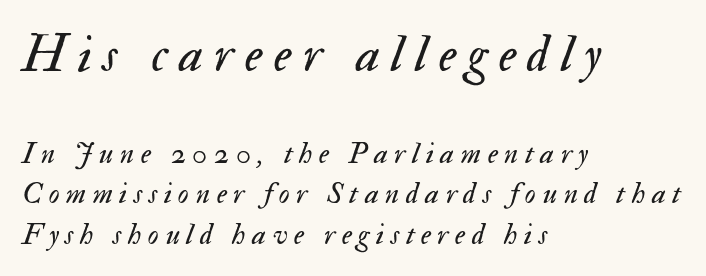
{"italic": "yes", "lean": "right", "slant_degrees": 17, "bold": "no", "weight": "regular", "width": "normal", "stroke_contrast": "medium", "x_height": "small", "monospaced": "no", "underline": "no", "align": "left", "line_spacing": "normal", "line_spacing_ratio": 1.35, "letter_spacing": "wide", "letter_spacing_em": 0.22, "larger_block": "first", "size_ratio": 1.73, "glyph_px": 52}
